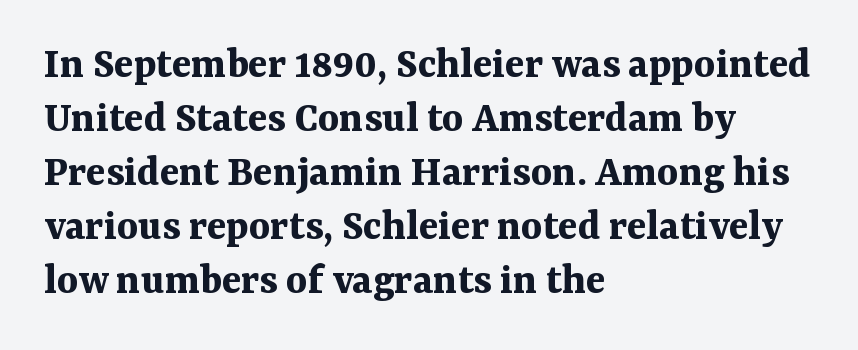
Where is the straight margin? On the left. Looks like regular typesetting: each glyph gets only the width it needs. Observe the serifs anchoring each vertical stroke in this sample. Bold? Absolutely — the strokes are thick and heavy. Nothing unusual about the tracking: characters are spaced as the font intends. Words float on clear page, feet unadorned.
